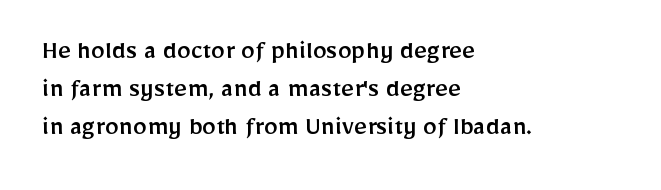
The image shows 28 px sans-serif type, upright; set left-aligned, normal line spacing (1.36x), normal letter spacing, not underlined; low stroke contrast and a medium x-height.
